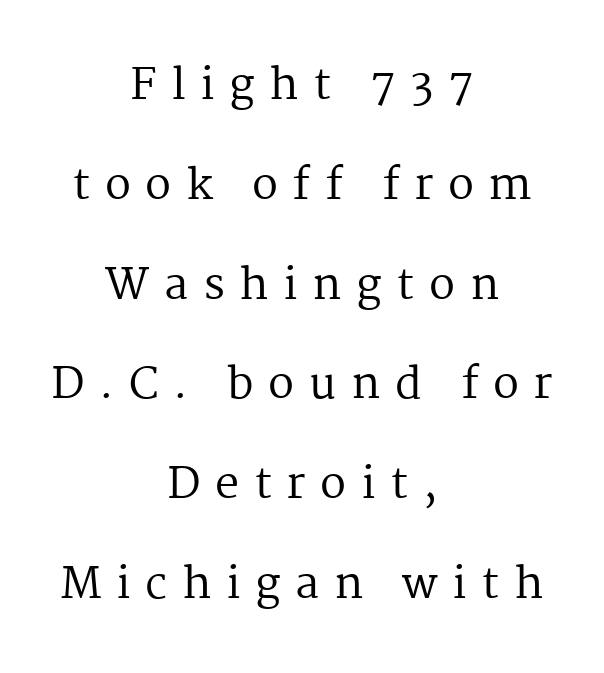
Q: Is the text bold? A: No.
Q: Is the text italic (slanted)? A: No, it is upright.
Q: Is the typeface a serif or a sans-serif typeface? A: Serif.
Q: Is the text underlined? A: No.
Q: How is the paragraph aligned? A: Centered.
Q: Is the spacing between letters normal or unusually wide? A: Unusually wide.
Q: Is the spacing between lines tight, normal or loose? A: Loose.
Q: Width (condensed, normal, or wide)? A: Normal.
Q: Stroke contrast? A: Medium.
Q: x-height? A: Medium.
Q: Monospaced? A: No.
